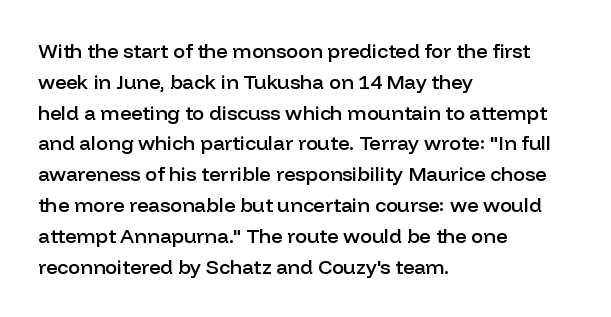
Q: Is the text bold? A: Semi-bold.
Q: Is the text italic (slanted)? A: No, it is upright.
Q: Is the text underlined? A: No.
Q: How is the paragraph aligned? A: Left-aligned.
Q: Is the spacing between letters normal or unusually wide? A: Normal.
Q: Is the spacing between lines tight, normal or loose? A: Normal.
